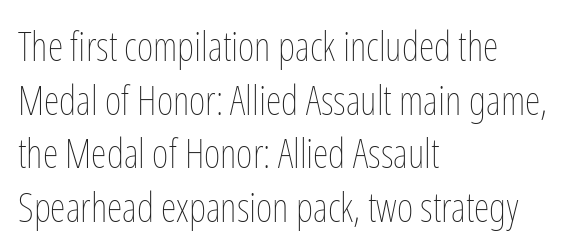
A quiet, ordinary-to-light weight characterises the typeface. The letters sit at their default tracking, neither squeezed nor spread. Lines of text with bare space underneath. The designer left line spacing at the default. Upright lettering throughout.
